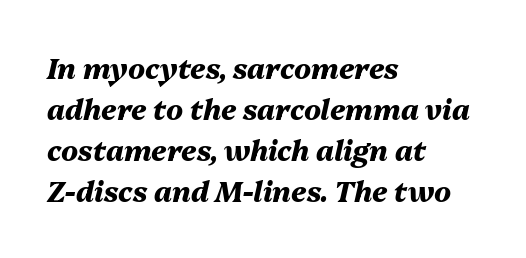
The strip under each line holds only bare page. The gaps between neighbouring characters are ordinary and unremarkable. The rendering anchors every line to the left-hand side. Posture: slanted. Varying glyph widths throughout — classic text-font behaviour. Evenly set lines give the paragraph a standard silhouette.
